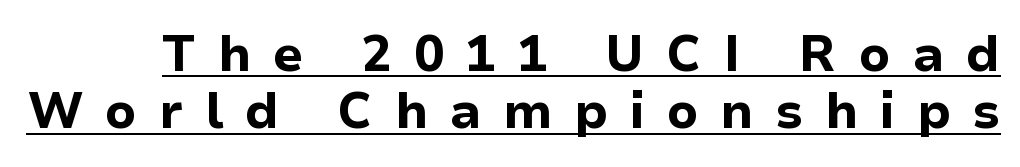
The image shows 50 px bold sans-serif type, upright; set tight line spacing (1.15x), unusually wide letter spacing (+0.43 em), underlined; low stroke contrast and a medium x-height.
